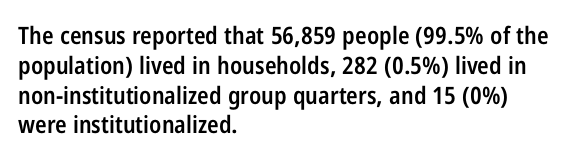
The image shows 24 px text type, upright; set left-aligned, line spacing 1.24x, normal letter spacing, not underlined.
